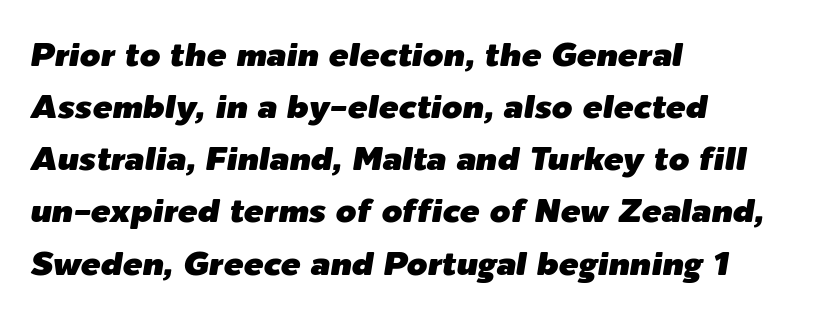
The image shows 33 px text type, italic (leaning right); set left-aligned, normal line spacing (1.58x), normal letter spacing, not underlined; low stroke contrast and a medium x-height.
